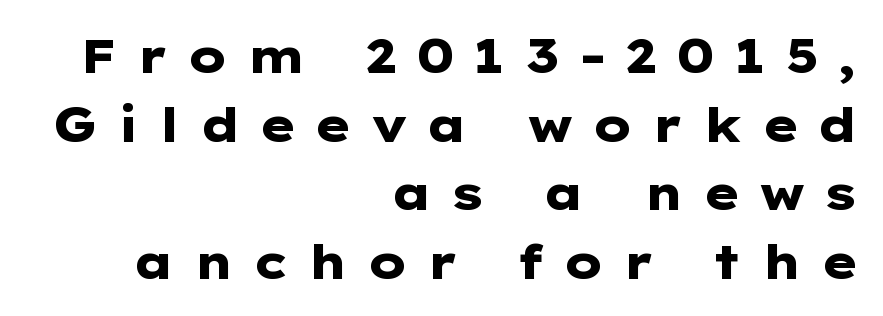
The image shows 48 px heavy, wide sans-serif type, upright; set right-aligned, normal line spacing (1.43x), unusually wide letter spacing (+0.38 em), not underlined; low stroke contrast and a medium x-height.
